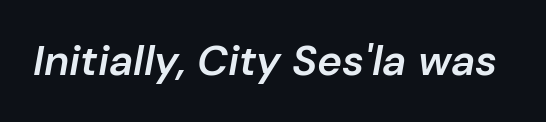
{"italic": "yes", "lean": "right", "slant_degrees": 10, "bold": "semi", "weight": "semibold", "width": "normal", "stroke_contrast": "low", "x_height": "medium", "monospaced": "no", "underline": "no", "letter_spacing": "normal", "letter_spacing_em": 0.0, "glyph_px": 42}
